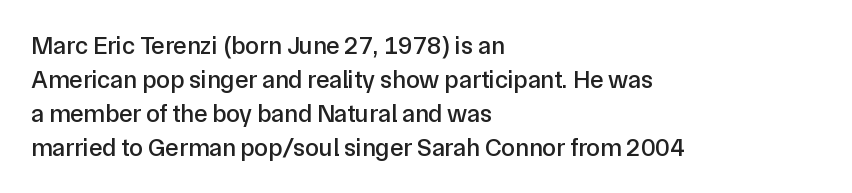
The image shows 25 px text type, upright; set left-aligned, normal line spacing (1.36x), normal letter spacing, not underlined.
